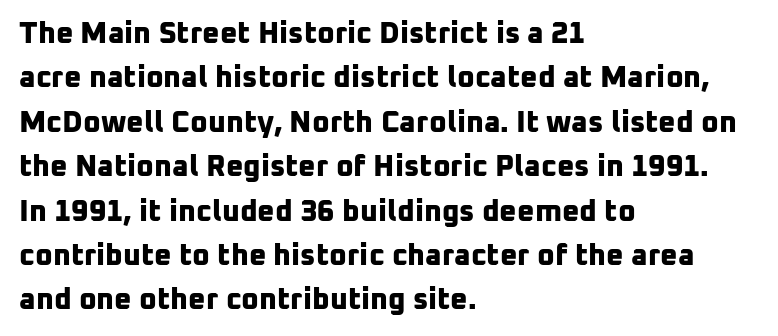
{"serif": "no", "bold": "yes", "weight": "bold", "width": "normal", "stroke_contrast": "low", "x_height": "medium", "monospaced": "no", "underline": "no", "align": "left", "line_spacing": "normal", "line_spacing_ratio": 1.48, "letter_spacing": "normal", "letter_spacing_em": 0.0, "glyph_px": 30}
